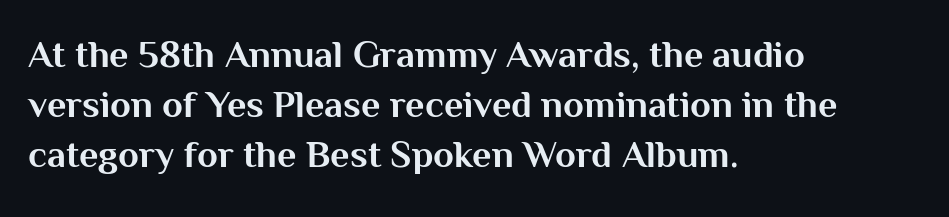
{"serif": "no", "italic": "no", "bold": "yes", "weight": "bold", "width": "normal", "stroke_contrast": "medium", "x_height": "medium", "monospaced": "no", "underline": "no", "align": "left", "line_spacing": "normal", "line_spacing_ratio": 1.32, "letter_spacing": "normal", "letter_spacing_em": 0.0, "glyph_px": 38}
